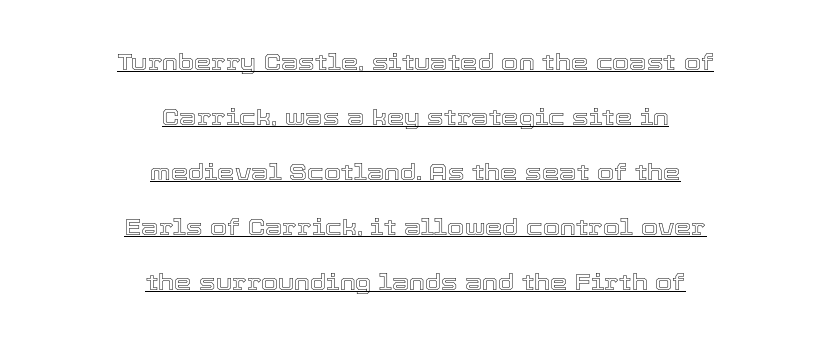
Notice how a bar underscores the lettering throughout. Inter-character spacing is left at the font's built-in metrics. Is the block centered? Yes — each line is placed symmetrically about the middle. How would I describe the line gaps? Wide and relaxed. Upright lettering throughout.
